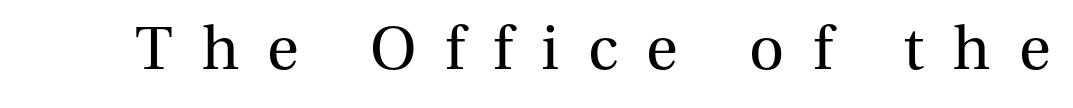
Q: Is the text bold? A: No.
Q: Is the text italic (slanted)? A: No, it is upright.
Q: Is the typeface a serif or a sans-serif typeface? A: Serif.
Q: Is the text underlined? A: No.
Q: Is the spacing between letters normal or unusually wide? A: Unusually wide.
Q: Width (condensed, normal, or wide)? A: Normal.
Q: Stroke contrast? A: Medium.
Q: x-height? A: Medium.
Q: Monospaced? A: No.
